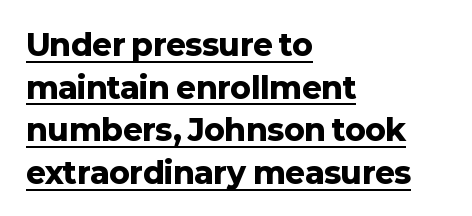
The image shows 30 px heavy sans-serif type, upright; set left-aligned, normal line spacing (1.42x), normal letter spacing, underlined; low stroke contrast and a medium x-height.
